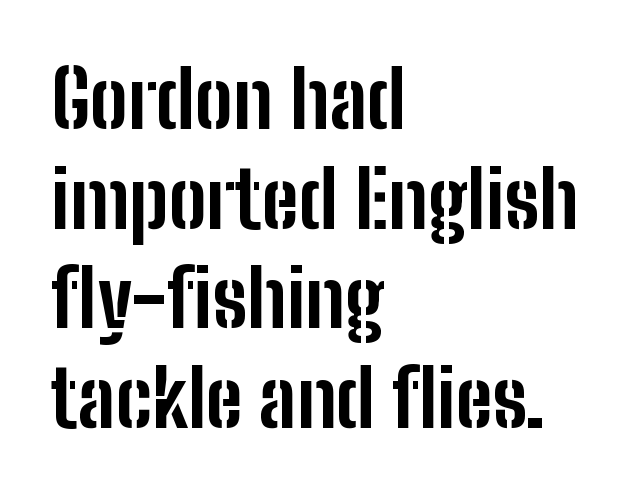
{"serif": "no", "italic": "no", "bold": "yes", "weight": "bold", "width": "condensed", "stroke_contrast": "low", "x_height": "medium", "monospaced": "no", "underline": "no", "align": "left", "line_spacing": "normal", "line_spacing_ratio": 1.26, "letter_spacing": "normal", "letter_spacing_em": 0.0, "glyph_px": 79}
